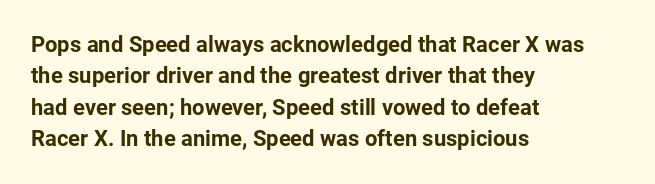
The vertical gap from one line to the next is medium. Bold? Absolutely — the strokes are thick and heavy. Plain, unruled lines of type. The ragged edge is on the right, which tells us the setting is flush left.
